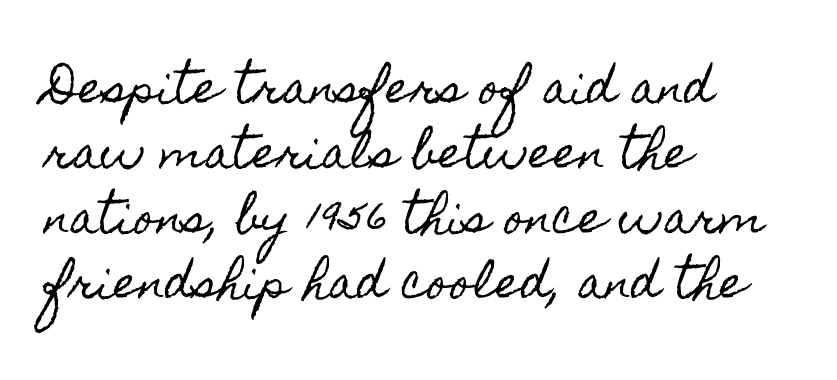
Q: Is the text italic (slanted)? A: Yes.
Q: Is the text underlined? A: No.
Q: How is the paragraph aligned? A: Left-aligned.
Q: Is the spacing between letters normal or unusually wide? A: Normal.
Q: Is the spacing between lines tight, normal or loose? A: Normal.
Q: Width (condensed, normal, or wide)? A: Condensed.
Q: x-height? A: Small.
Q: Monospaced? A: No.
